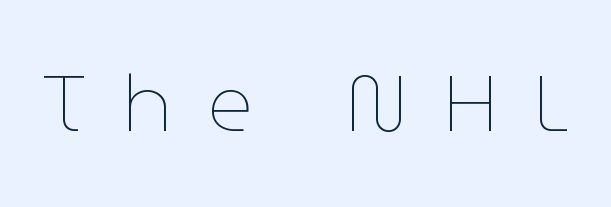
The passage shown has open, widely tracked lettering throughout. Think of a printed novel: that variable character pitch is what you see here. The passage shown is not bold in any degree. The foot of each line stays bare and open. Posture: upright roman.
